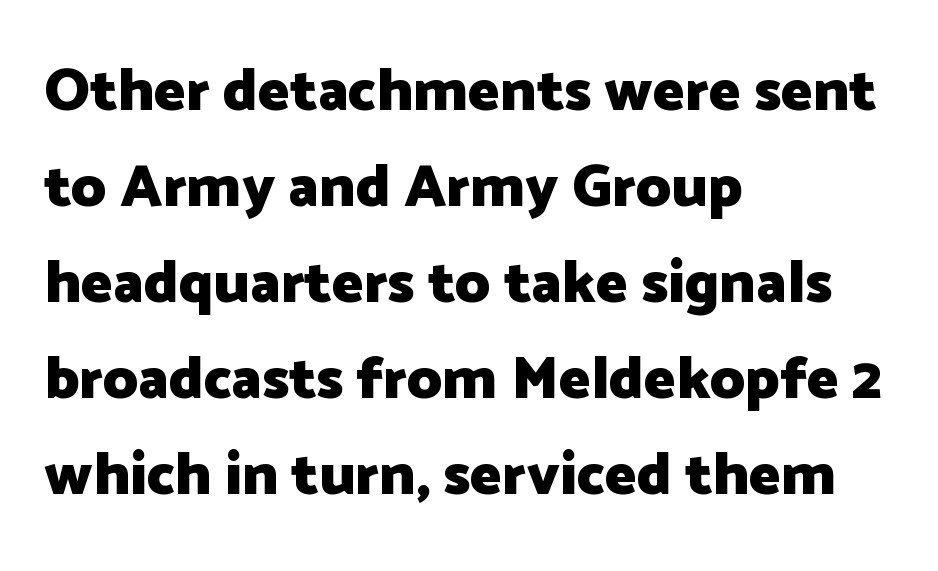
Q: Is the text bold? A: Yes.
Q: Is the text italic (slanted)? A: No, it is upright.
Q: Is the typeface a serif or a sans-serif typeface? A: Sans-serif.
Q: Is the text underlined? A: No.
Q: How is the paragraph aligned? A: Left-aligned.
Q: Is the spacing between letters normal or unusually wide? A: Normal.
Q: Is the spacing between lines tight, normal or loose? A: Normal.
Q: Width (condensed, normal, or wide)? A: Normal.
Q: Stroke contrast? A: Low.
Q: x-height? A: Medium.
Q: Monospaced? A: No.
